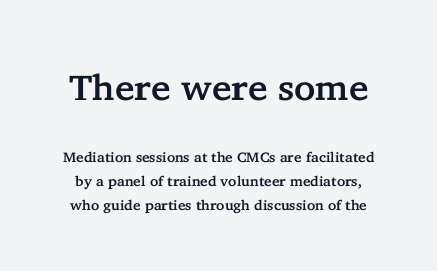
Q: Is the text italic (slanted)? A: No, it is upright.
Q: Is the typeface a serif or a sans-serif typeface? A: Serif.
Q: Is the text underlined? A: No.
Q: Is the spacing between letters normal or unusually wide? A: Normal.
Q: Is the spacing between lines tight, normal or loose? A: Normal.
Q: Which block of text is set in a larger size, the first (top) or the second (bottom)? A: The first (top) one.
Q: Width (condensed, normal, or wide)? A: Normal.
Q: Stroke contrast? A: Low.
Q: x-height? A: Medium.
Q: Monospaced? A: No.
